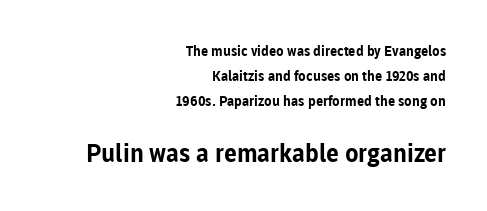
Q: Is the text bold? A: Yes.
Q: Is the text italic (slanted)? A: No, it is upright.
Q: Is the text underlined? A: No.
Q: How is the paragraph aligned? A: Right-aligned.
Q: Is the spacing between letters normal or unusually wide? A: Normal.
Q: Which block of text is set in a larger size, the first (top) or the second (bottom)? A: The second (bottom) one.
